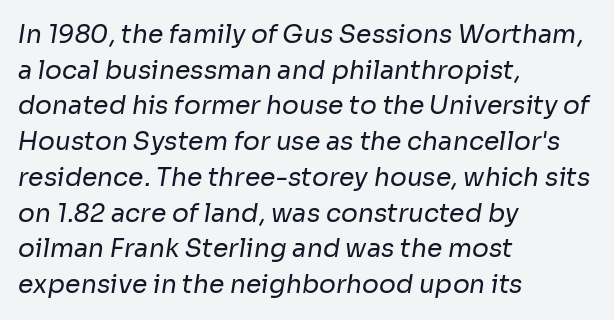
The image shows 25 px text type; set left-aligned, normal line spacing (1.43x), normal letter spacing, not underlined.
